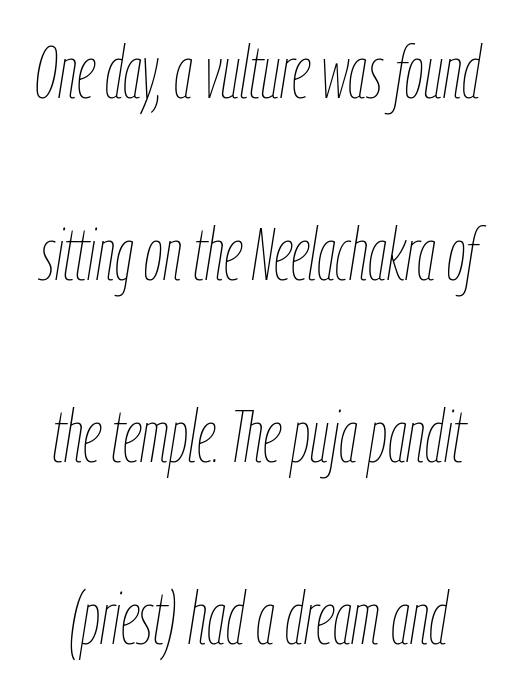
Q: Is the text bold? A: No.
Q: Is the text italic (slanted)? A: Yes, it leans right by about 9 degrees.
Q: Is the text underlined? A: No.
Q: Is the spacing between letters normal or unusually wide? A: Normal.
Q: Is the spacing between lines tight, normal or loose? A: Loose.
Q: Width (condensed, normal, or wide)? A: Condensed.
Q: Stroke contrast? A: Low.
Q: x-height? A: Medium.
Q: Monospaced? A: No.
